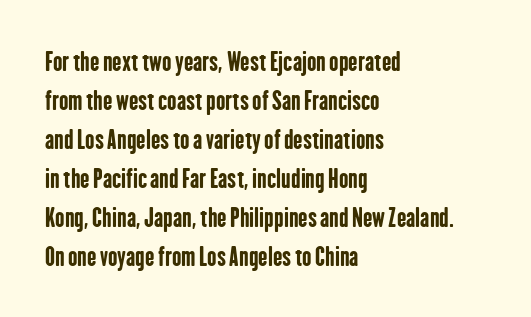
Vertical strokes here are truly vertical. In terms of letterspacing, this is plain default setting. This block has exactly the height ordinary leading produces. Pretty heavy lettering here — definitely bold.
